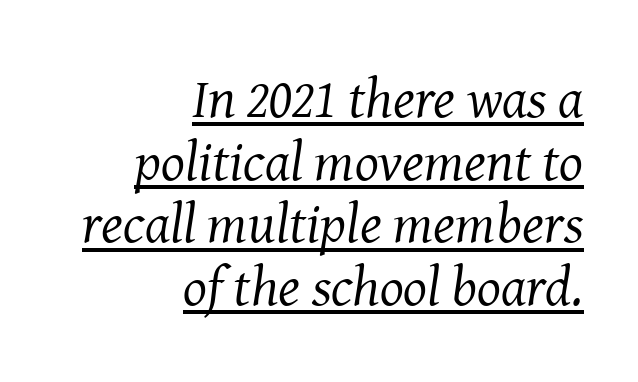
{"serif": "yes", "italic": "yes", "lean": "right", "slant_degrees": 8, "bold": "no", "weight": "regular", "width": "normal", "stroke_contrast": "medium", "x_height": "medium", "monospaced": "no", "underline": "yes", "align": "right", "line_spacing": "tight", "line_spacing_ratio": 1.12, "letter_spacing": "normal", "letter_spacing_em": 0.0, "glyph_px": 56}
